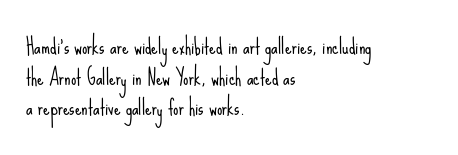
{"italic": "no", "bold": "no", "underline": "no", "align": "left", "line_spacing": "normal", "line_spacing_ratio": 1.46, "letter_spacing": "normal", "letter_spacing_em": 0.0, "glyph_px": 21}
